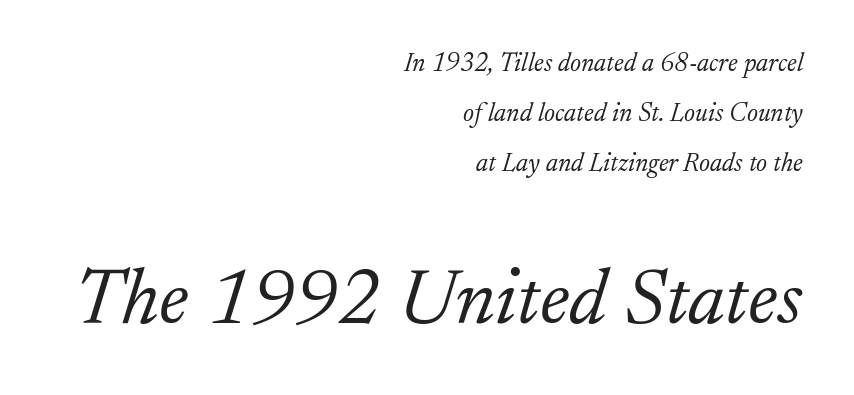
The image shows 79 px light serif type, italic (leaning right); set right-aligned, loose line spacing (1.92x), normal letter spacing, not underlined; the second (bottom) block is 3.04x larger; low stroke contrast and a small x-height.
